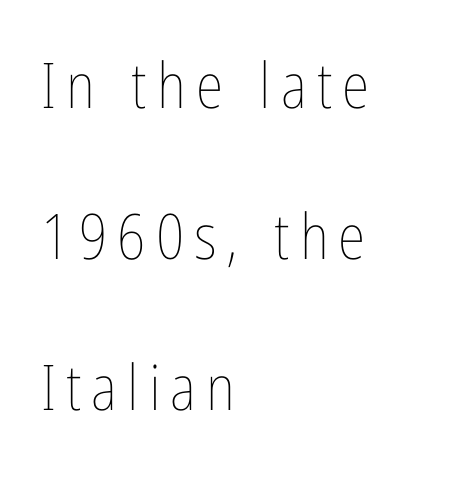
Q: Is the text bold? A: No.
Q: Is the text italic (slanted)? A: No, it is upright.
Q: Is the text underlined? A: No.
Q: How is the paragraph aligned? A: Left-aligned.
Q: Is the spacing between lines tight, normal or loose? A: Loose.
Q: Width (condensed, normal, or wide)? A: Condensed.
Q: Stroke contrast? A: Low.
Q: x-height? A: Medium.
Q: Monospaced? A: No.
